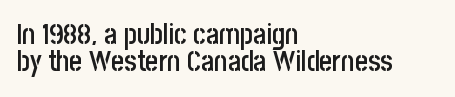
The lines are quadded left. The strip under each line holds only bare page. Closely set lines give the paragraph a compact silhouette. Is the type bold? Partly — it's a semibold, heavier than regular but not fully bold.
